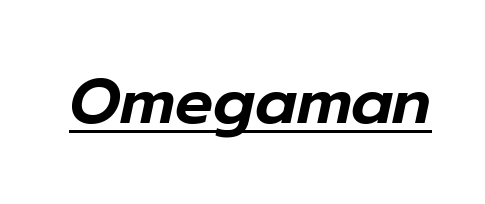
{"italic": "yes", "lean": "right", "slant_degrees": 12, "width": "normal", "stroke_contrast": "low", "x_height": "medium", "monospaced": "no", "underline": "yes", "letter_spacing": "normal", "letter_spacing_em": 0.0, "glyph_px": 63}
